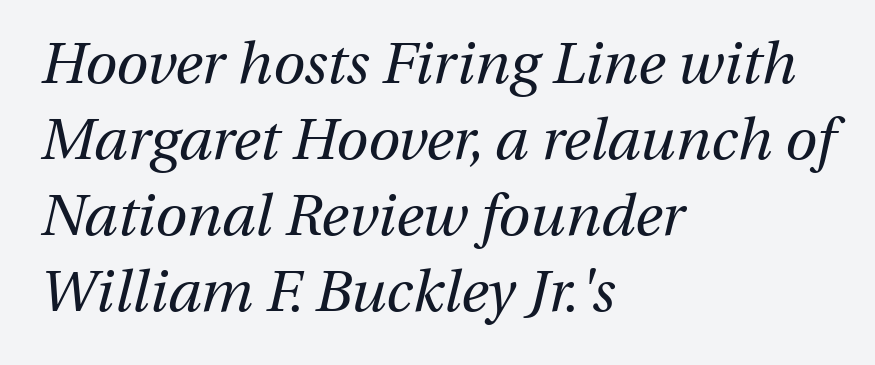
{"italic": "yes", "lean": "right", "slant_degrees": 13, "bold": "no", "weight": "regular", "width": "normal", "stroke_contrast": "medium", "x_height": "medium", "monospaced": "no", "underline": "no", "align": "left", "line_spacing": "normal", "line_spacing_ratio": 1.31, "letter_spacing": "normal", "letter_spacing_em": 0.0, "glyph_px": 58}
